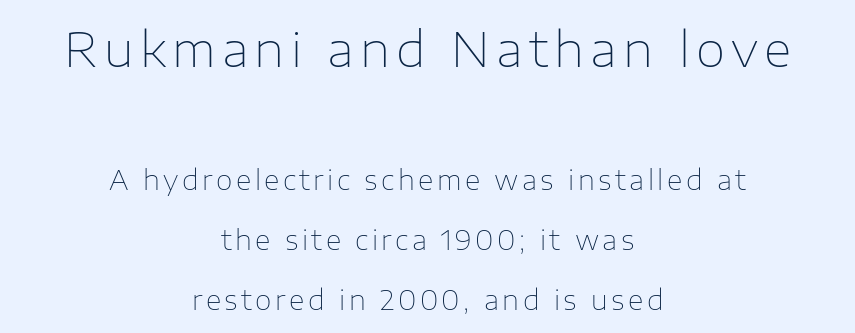
This block would shrink considerably if given ordinary leading; it's expanded now. Is this a heavy cut? Hardly; it is regular or lighter. Compared with a flush-left layout, this one balances lines on the center instead. A bare baseline throughout the passage.
